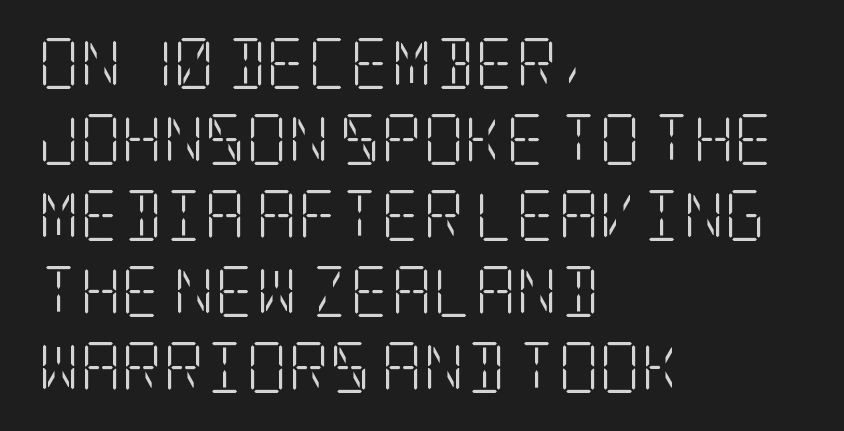
{"serif": "yes", "italic": "no", "bold": "no", "weight": "light", "width": "condensed", "stroke_contrast": "low", "x_height": "large", "underline": "no", "align": "left", "line_spacing": "normal", "line_spacing_ratio": 1.49, "letter_spacing": "normal", "letter_spacing_em": 0.0, "glyph_px": 51}
